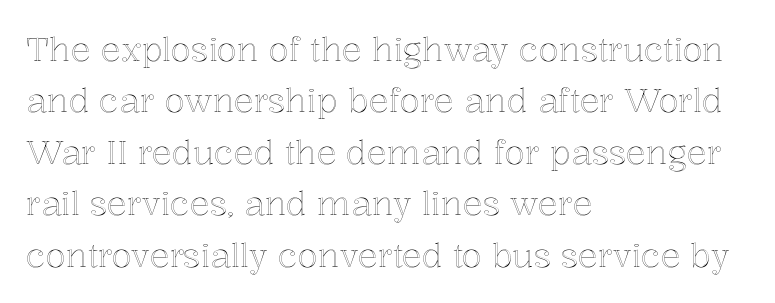
{"italic": "no", "width": "normal", "x_height": "medium", "monospaced": "no", "underline": "no", "align": "left", "line_spacing": "normal", "line_spacing_ratio": 1.56, "letter_spacing": "normal", "letter_spacing_em": 0.0, "glyph_px": 33}
